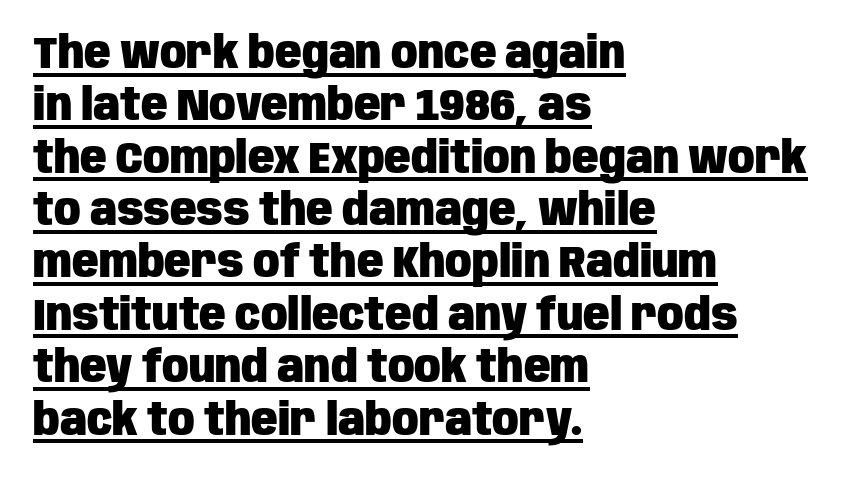
{"serif": "no", "italic": "no", "bold": "yes", "weight": "heavy", "width": "condensed", "stroke_contrast": "low", "x_height": "large", "monospaced": "no", "underline": "yes", "align": "left", "line_spacing_ratio": 1.19, "letter_spacing": "normal", "letter_spacing_em": 0.0, "glyph_px": 44}
